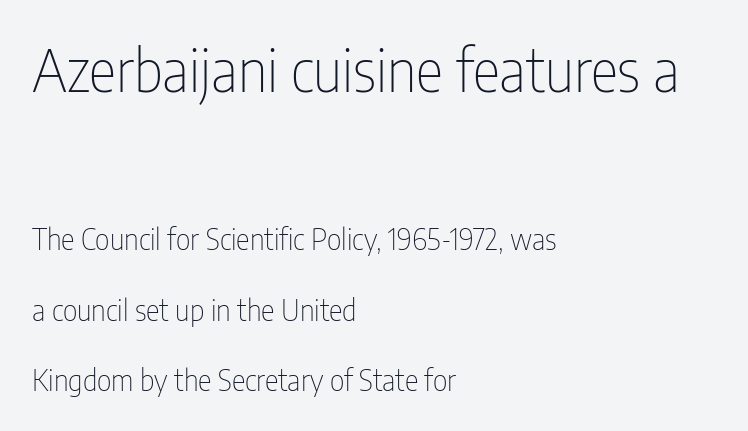
The image shows 58 px thin, condensed sans-serif type, upright; set left-aligned, loose line spacing (2.44x), normal letter spacing, not underlined; the first (top) block is 2.0x larger; low stroke contrast and a medium x-height.
